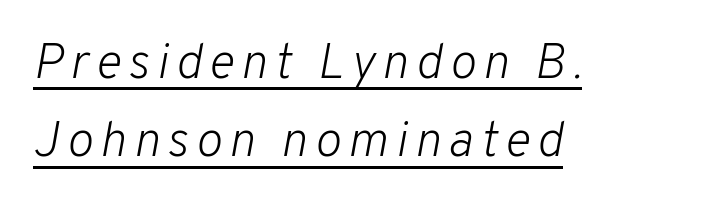
The image shows 50 px light type, italic (leaning right); set left-aligned, normal line spacing (1.57x), underlined; low stroke contrast and a medium x-height.
